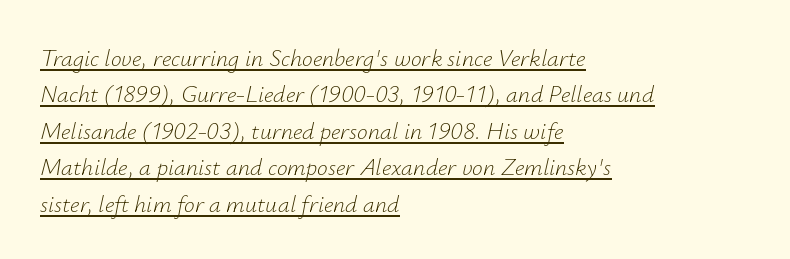
The image shows 24 px text type, italic (leaning right); set left-aligned, normal line spacing (1.52x), normal letter spacing, underlined.
